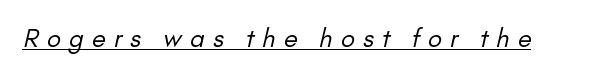
The image shows 25 px text type; set unusually wide letter spacing (+0.33 em), underlined.
